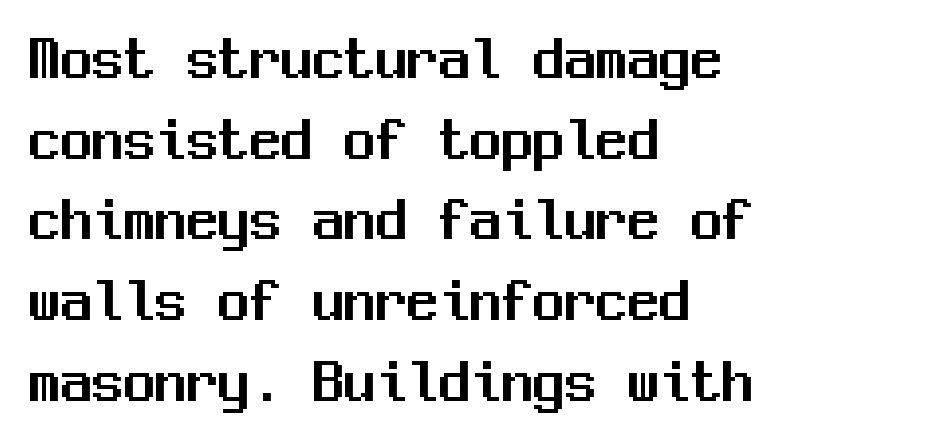
{"serif": "no", "italic": "no", "width": "normal", "stroke_contrast": "medium", "x_height": "medium", "monospaced": "yes", "underline": "no", "align": "left", "line_spacing": "normal", "line_spacing_ratio": 1.28, "letter_spacing": "normal", "letter_spacing_em": 0.0, "glyph_px": 63}
